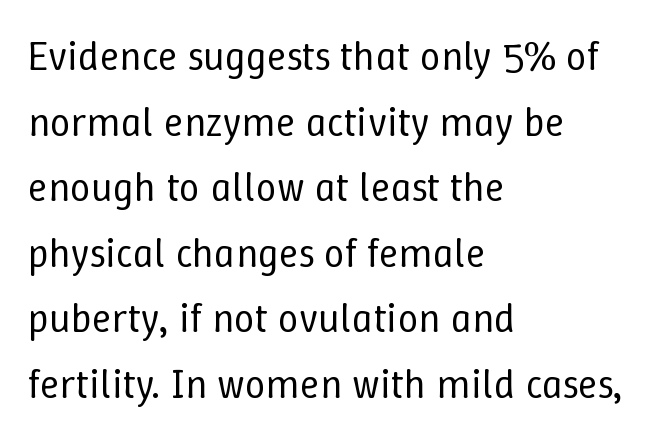
Q: Is the text bold? A: No.
Q: Is the text italic (slanted)? A: No, it is upright.
Q: Is the text underlined? A: No.
Q: How is the paragraph aligned? A: Left-aligned.
Q: Is the spacing between letters normal or unusually wide? A: Normal.
Q: Is the spacing between lines tight, normal or loose? A: Normal.
Q: Width (condensed, normal, or wide)? A: Normal.
Q: Stroke contrast? A: Low.
Q: x-height? A: Medium.
Q: Monospaced? A: No.
